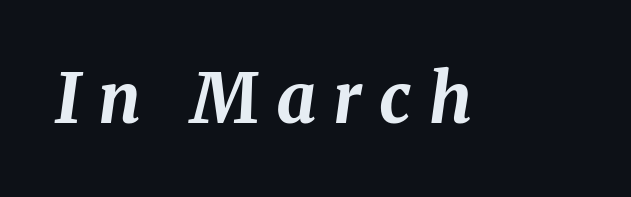
Q: Is the text bold? A: Yes.
Q: Is the text italic (slanted)? A: Yes, it leans right by about 8 degrees.
Q: Is the text underlined? A: No.
Q: Is the spacing between letters normal or unusually wide? A: Unusually wide.
Q: Width (condensed, normal, or wide)? A: Normal.
Q: Stroke contrast? A: Medium.
Q: x-height? A: Medium.
Q: Monospaced? A: No.
